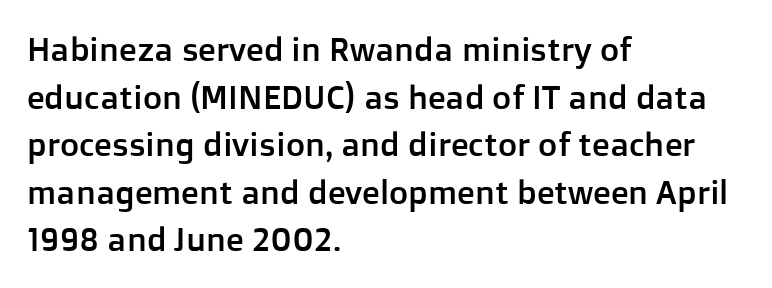
The image shows 33 px sans-serif type, upright; set left-aligned, normal line spacing (1.44x), normal letter spacing, not underlined; low stroke contrast and a medium x-height.
